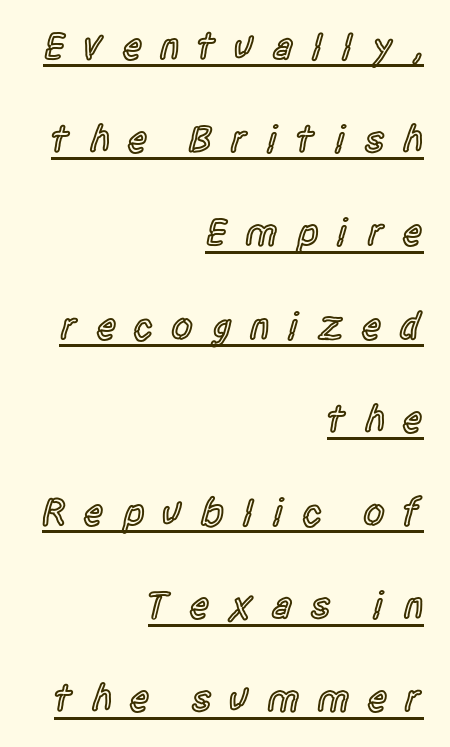
Honestly, the rows look like they've been pulled way apart. These lines are rendered in a variable-pitch font. This is underlined copy, the kind a proofreader might mark for attention. How heavy is the stroke? Medium-heavy — a semibold, shy of bold. Line endings align vertically; line beginnings do not.
